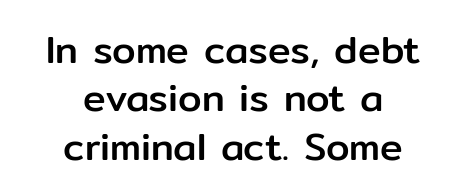
Q: Is the text italic (slanted)? A: No, it is upright.
Q: Is the typeface a serif or a sans-serif typeface? A: Sans-serif.
Q: Is the text underlined? A: No.
Q: How is the paragraph aligned? A: Centered.
Q: Is the spacing between letters normal or unusually wide? A: Normal.
Q: Is the spacing between lines tight, normal or loose? A: Normal.
Q: Width (condensed, normal, or wide)? A: Normal.
Q: Stroke contrast? A: Low.
Q: x-height? A: Medium.
Q: Monospaced? A: No.
